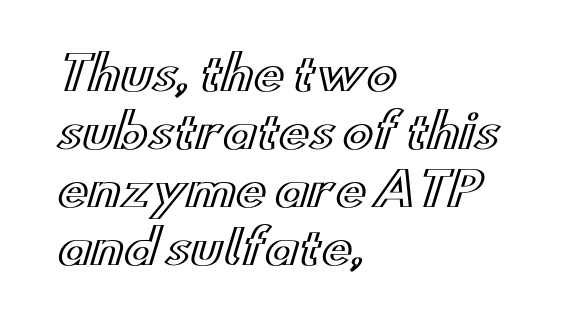
Each line starts at the same left margin while the right side varies. The gaps between neighbouring characters are ordinary and unremarkable. The glyphs are unaccompanied by any horizontal stroke below them.
